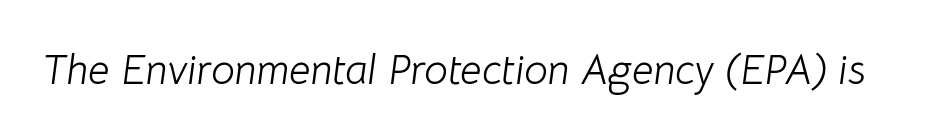
{"italic": "yes", "lean": "right", "slant_degrees": 8, "bold": "no", "weight": "light", "width": "normal", "stroke_contrast": "low", "x_height": "medium", "monospaced": "no", "underline": "no", "letter_spacing": "normal", "letter_spacing_em": 0.0, "glyph_px": 42}
